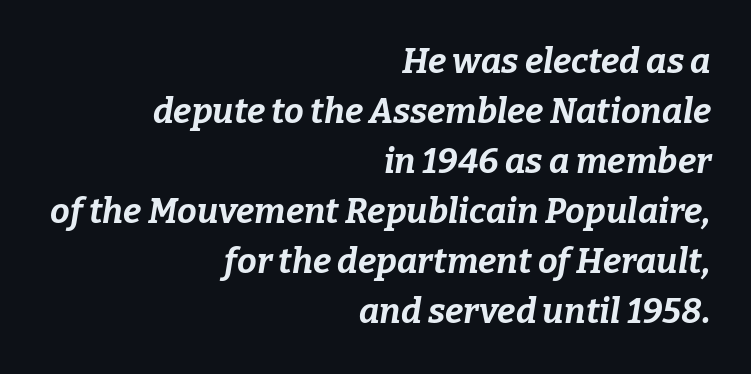
Yep, that's italic — everything's leaning. Vertically, the passage feels balanced, rows spaced as you'd expect. Plenty of ink on the page — the face is bold. Each letter keeps its own natural width here, so spacing adapts to shape. The letters sit at their default tracking, neither squeezed nor spread.
